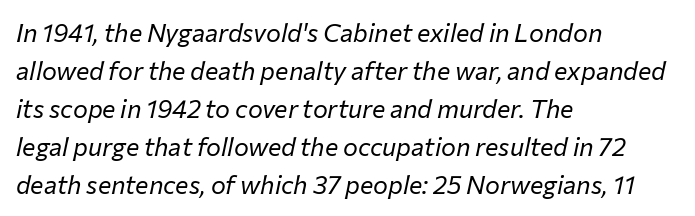
The vertical gap from one line to the next is medium. You could call the tracking neutral — neither tight nor loose. Bare-footed words on every line. Horizontal alignment here is leftward, the default for most running prose. Stems here are at most as thick as an everyday book face. Notice how the stems are inclined rather than vertical — that's the hallmark of italics.
